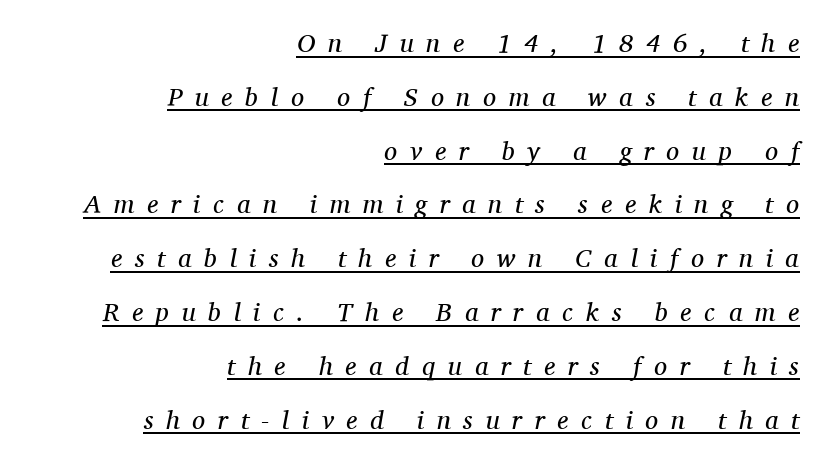
A student would call this right alignment; a typographer would say flush right, rag left. Each word looks stretched out because of the extra space between its letters. Interline gaps are noticeably wide in this sample. This sample carries an underscore along the baseline area. Stroke mass is kept to a normal reading level or below.
